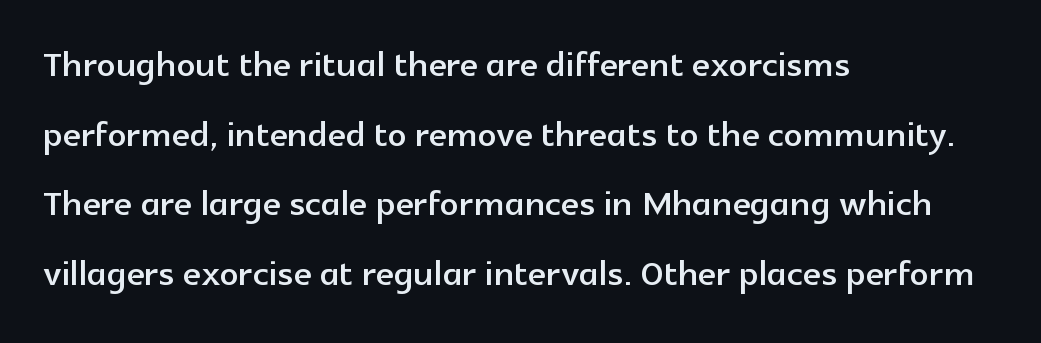
{"serif": "no", "italic": "no", "width": "normal", "x_height": "medium", "monospaced": "no", "underline": "no", "align": "left", "line_spacing": "normal", "line_spacing_ratio": 1.48, "letter_spacing": "normal", "letter_spacing_em": 0.0, "glyph_px": 47}
